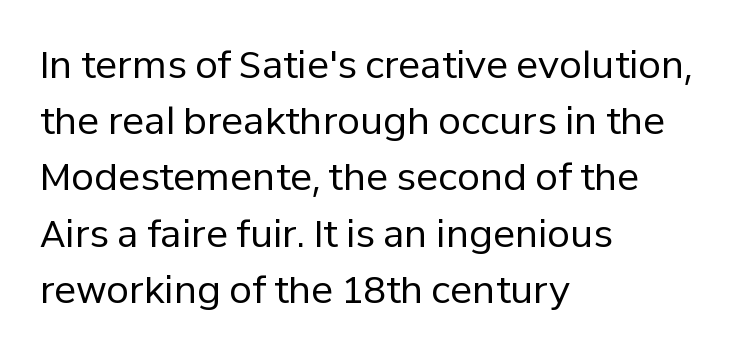
The image shows 37 px regular-weight sans-serif type, upright; set left-aligned, normal line spacing (1.52x), normal letter spacing, not underlined; low stroke contrast and a medium x-height.
